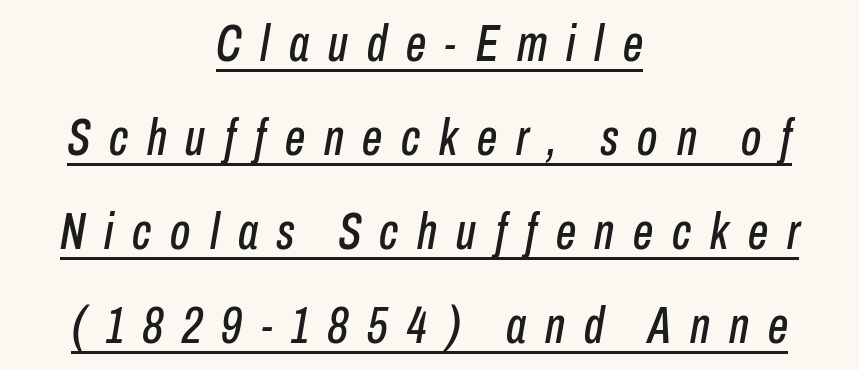
This sample is center-justified, so both line endings float freely. Is this a fixed-width face? No — the glyphs have proportional, varying widths. Yep, that's italic — everything's leaning. The letters are spread apart with noticeably loose tracking. Has an underline been added? It has.
